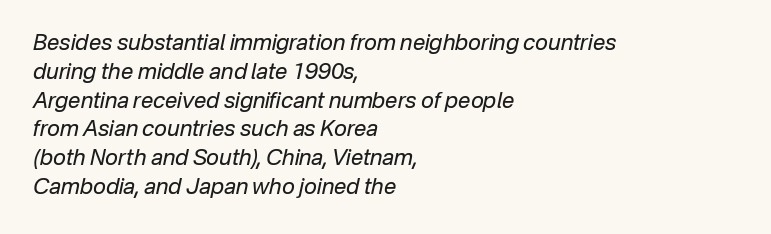
The image shows 22 px text type, italic (leaning right); set left-aligned, normal line spacing (1.31x), normal letter spacing, not underlined.
